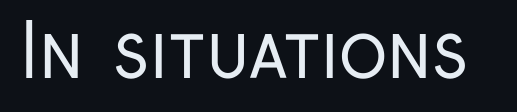
{"serif": "no", "italic": "no", "bold": "no", "weight": "regular", "width": "condensed", "stroke_contrast": "low", "x_height": "medium", "monospaced": "no", "underline": "no", "letter_spacing": "normal", "letter_spacing_em": 0.0, "glyph_px": 73}
